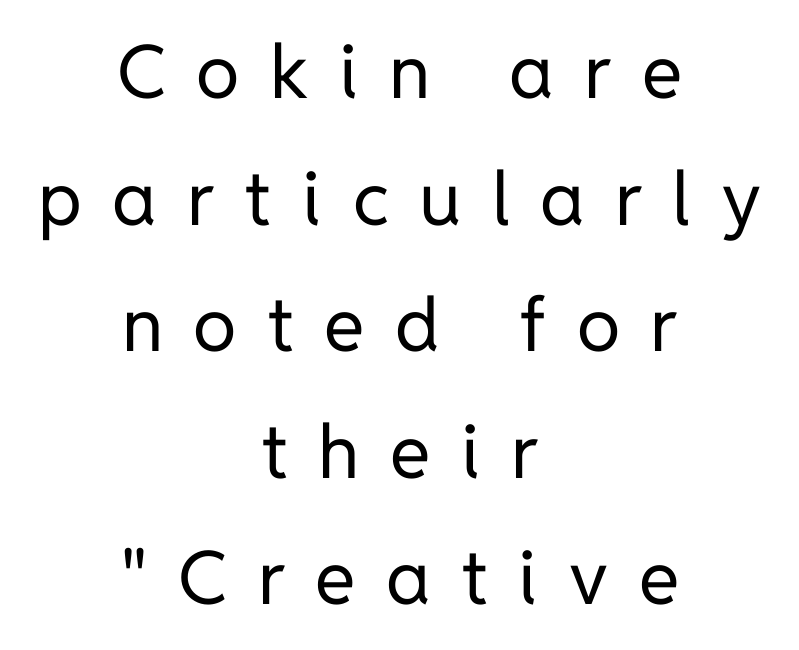
The image shows 74 px regular-weight sans-serif type, upright; set centered, line spacing 1.71x, unusually wide letter spacing (+0.41 em), not underlined; low stroke contrast and a medium x-height.
